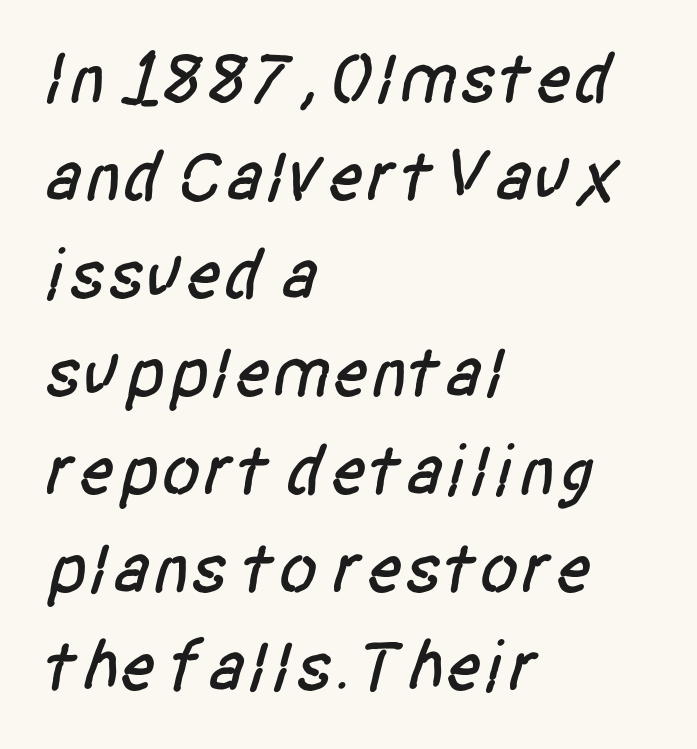
Q: Is the typeface a serif or a sans-serif typeface? A: Sans-serif.
Q: Is the text underlined? A: No.
Q: How is the paragraph aligned? A: Left-aligned.
Q: Is the spacing between letters normal or unusually wide? A: Normal.
Q: Is the spacing between lines tight, normal or loose? A: Normal.
Q: Width (condensed, normal, or wide)? A: Condensed.
Q: Stroke contrast? A: Low.
Q: x-height? A: Large.
Q: Monospaced? A: No.
